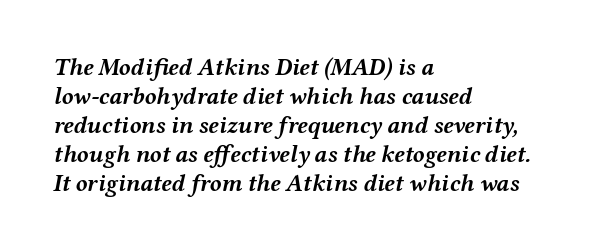
The image shows 24 px bold type, italic (leaning right); set left-aligned, line spacing 1.21x, normal letter spacing, not underlined.
